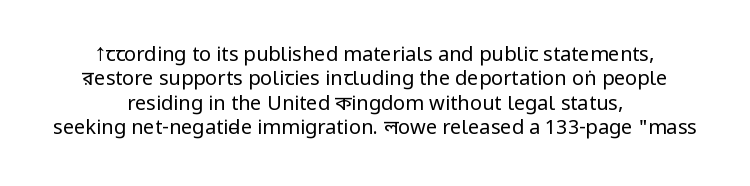
Characters follow at the spacing the type designer built in. Caption: face not bold, strokes unweighted. Only glyphs here, with clear space below each row. This is roman type, the default non-slanted kind.
